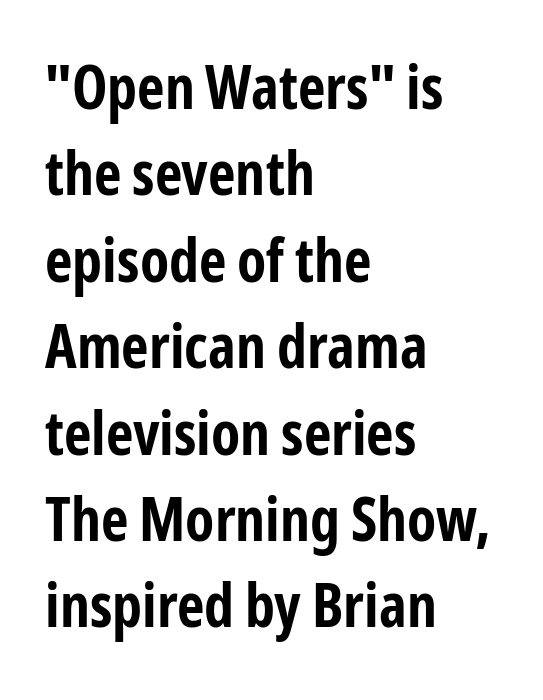
The image shows 60 px bold, condensed sans-serif type, upright; set left-aligned, normal line spacing (1.44x), normal letter spacing, not underlined; low stroke contrast and a medium x-height.
